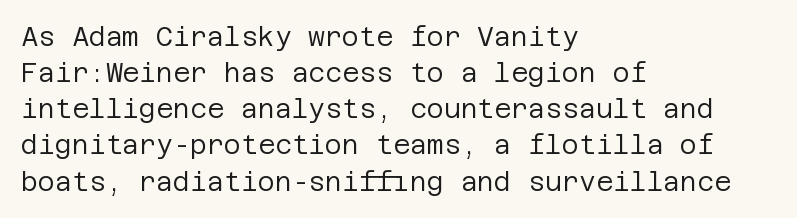
{"italic": "no", "bold": "no", "underline": "no", "align": "left", "line_spacing": "normal", "line_spacing_ratio": 1.39, "letter_spacing": "normal", "letter_spacing_em": 0.0, "glyph_px": 26}
